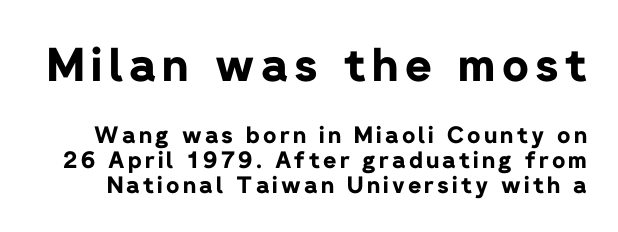
Rendered with straight, roman letterforms. Is this a fixed-width face? No — the glyphs have proportional, varying widths. No word sits above an underline. These lines huddle together more closely than default settings would place them. Note: larger setting up top, smaller setting below.
